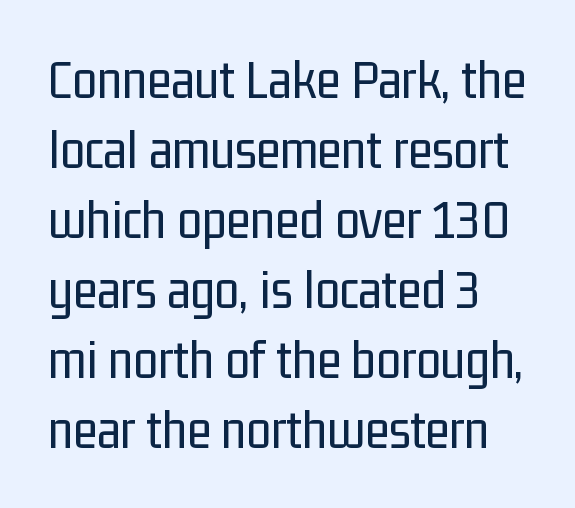
{"serif": "no", "italic": "no", "bold": "no", "weight": "regular", "width": "condensed", "stroke_contrast": "low", "x_height": "medium", "monospaced": "no", "underline": "no", "line_spacing": "normal", "line_spacing_ratio": 1.25, "letter_spacing": "normal", "letter_spacing_em": 0.0, "glyph_px": 56}
